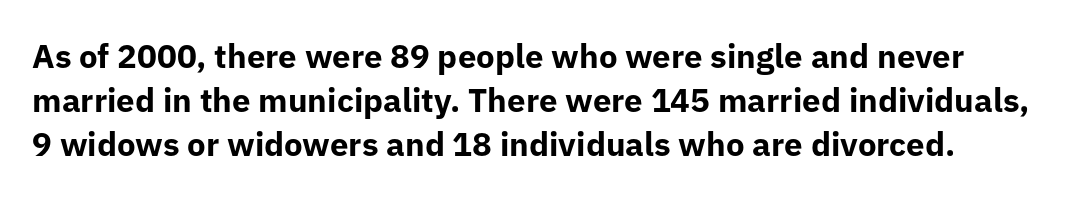
Q: Is the text bold? A: Yes.
Q: Is the text italic (slanted)? A: No, it is upright.
Q: Is the typeface a serif or a sans-serif typeface? A: Sans-serif.
Q: Is the text underlined? A: No.
Q: Is the spacing between letters normal or unusually wide? A: Normal.
Q: Is the spacing between lines tight, normal or loose? A: Normal.
Q: Width (condensed, normal, or wide)? A: Normal.
Q: Stroke contrast? A: Low.
Q: x-height? A: Medium.
Q: Monospaced? A: No.
